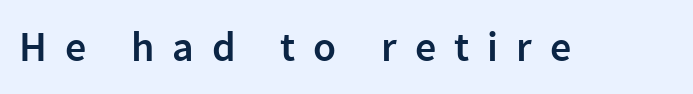
Honestly, there is no underline to notice here at all. How heavy is the stroke? Medium-heavy — a semibold, shy of bold. The tracking jumps out immediately: characters are airy and widely separated. Tall strokes in this sample are plumb rather than angled.
